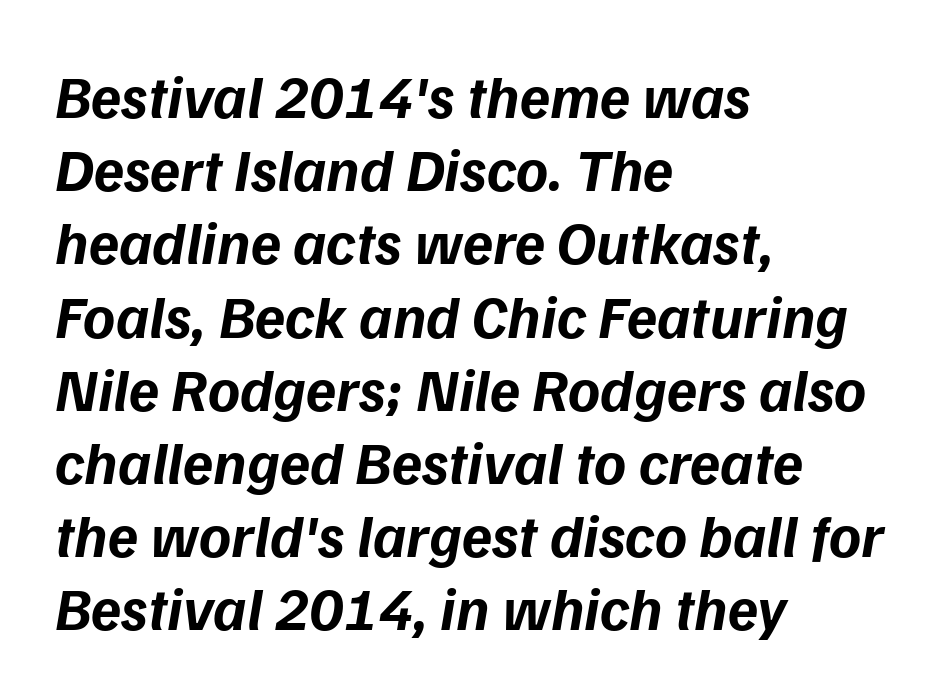
{"italic": "yes", "lean": "right", "slant_degrees": 9, "bold": "yes", "weight": "bold", "width": "normal", "stroke_contrast": "low", "x_height": "medium", "monospaced": "no", "underline": "no", "align": "left", "line_spacing_ratio": 1.2, "letter_spacing": "normal", "letter_spacing_em": 0.0, "glyph_px": 61}
